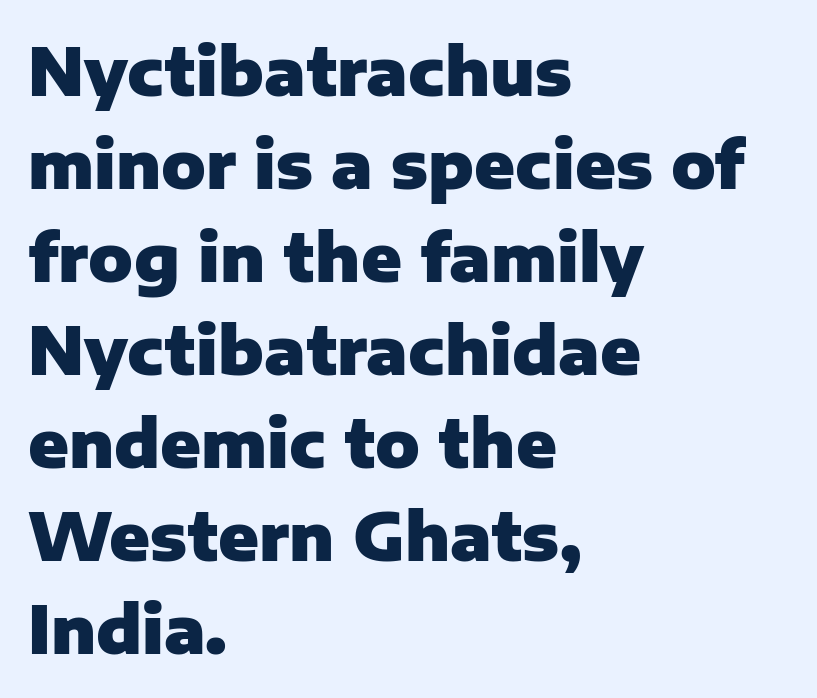
Typographically, this falls in the sans-serif category. Does extra space separate the letters? No, they use regular spacing. Is the type bold? Yes — the strokes are clearly thick and heavy. Where is the straight margin? On the left.
